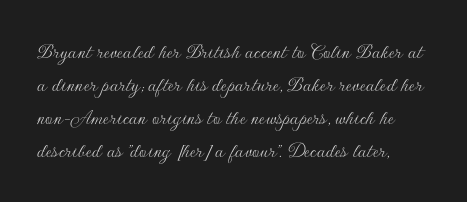
{"bold": "no", "underline": "no", "align": "left", "line_spacing": "normal", "line_spacing_ratio": 1.43, "letter_spacing": "normal", "letter_spacing_em": 0.0, "glyph_px": 23}
